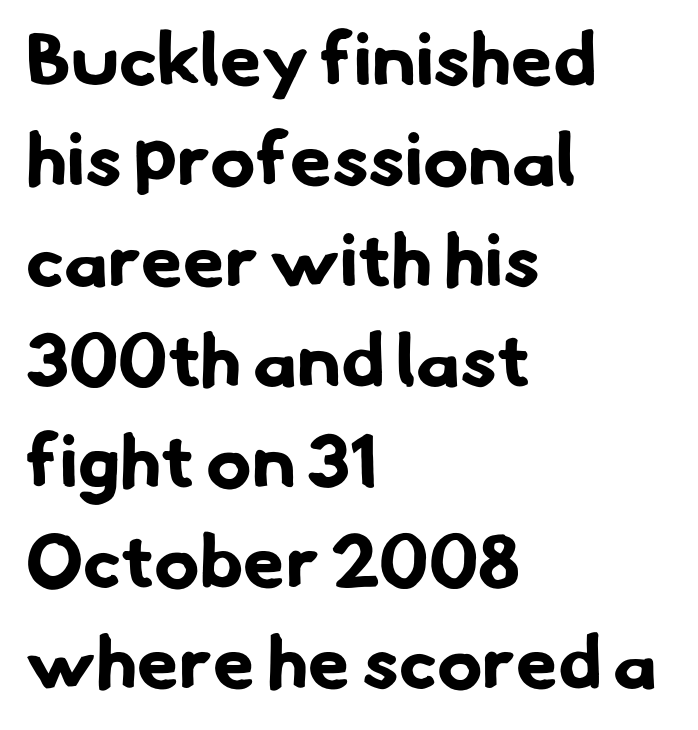
Q: Is the text bold? A: Yes.
Q: Is the typeface a serif or a sans-serif typeface? A: Sans-serif.
Q: Is the text underlined? A: No.
Q: How is the paragraph aligned? A: Left-aligned.
Q: Is the spacing between letters normal or unusually wide? A: Normal.
Q: Is the spacing between lines tight, normal or loose? A: Normal.
Q: Width (condensed, normal, or wide)? A: Normal.
Q: Stroke contrast? A: Low.
Q: x-height? A: Small.
Q: Monospaced? A: No.
